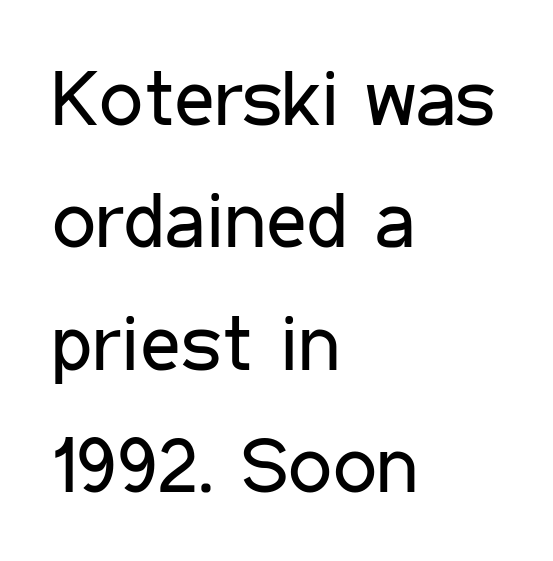
The image shows 78 px regular-weight, condensed sans-serif type, upright; set left-aligned, normal line spacing (1.57x), normal letter spacing, not underlined; low stroke contrast and a medium x-height.
